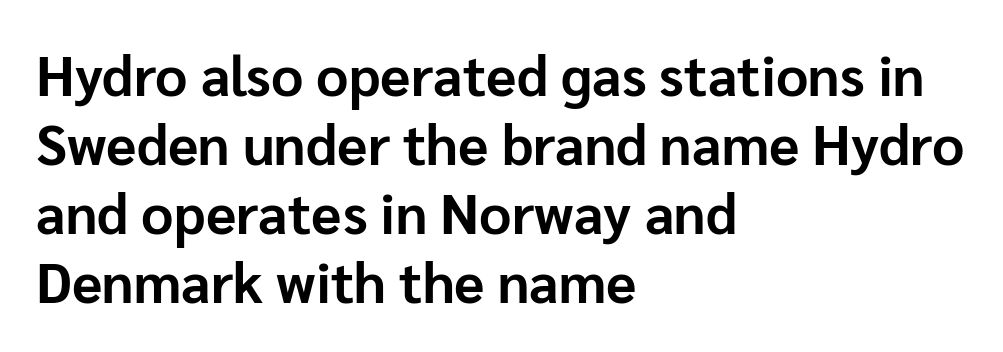
The image shows 56 px bold sans-serif type, upright; set left-aligned, line spacing 1.23x, normal letter spacing, not underlined; low stroke contrast and a medium x-height.
